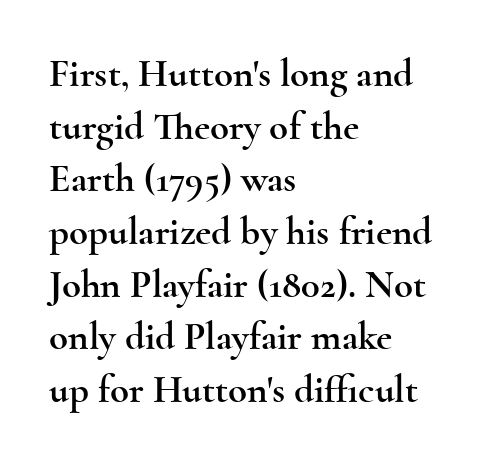
Q: Is the text italic (slanted)? A: No, it is upright.
Q: Is the typeface a serif or a sans-serif typeface? A: Serif.
Q: Is the text underlined? A: No.
Q: How is the paragraph aligned? A: Left-aligned.
Q: Is the spacing between letters normal or unusually wide? A: Normal.
Q: Is the spacing between lines tight, normal or loose? A: Normal.
Q: Width (condensed, normal, or wide)? A: Wide.
Q: x-height? A: Small.
Q: Monospaced? A: No.
